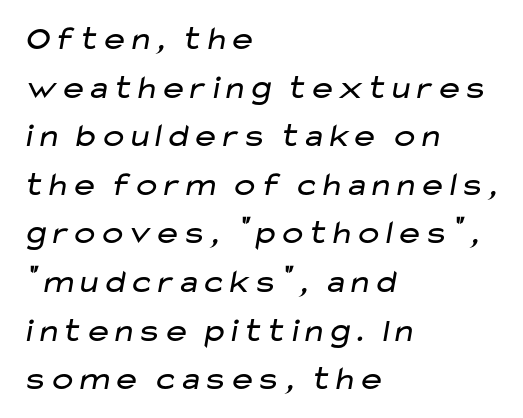
A normal amount of white space separates one row of letters from the next. Weight: not bold — regular or lighter. The space directly below the letters is spotless. The face used here is rendered with its standard letterfit. In terms of letterform style, serifs are entirely absent. Looks like regular typesetting: each glyph gets only the width it needs.
